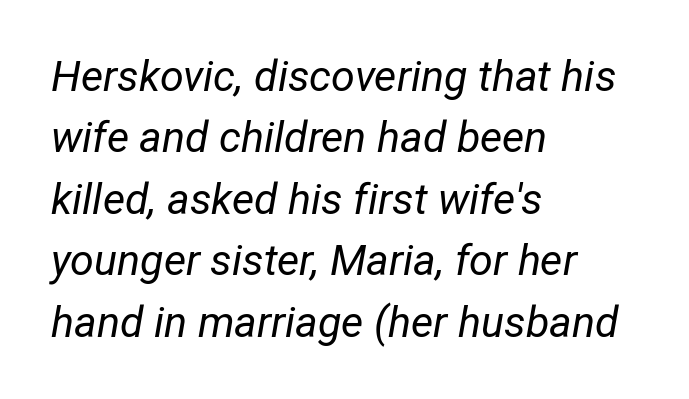
{"italic": "yes", "lean": "right", "slant_degrees": 12, "bold": "no", "weight": "regular", "width": "condensed", "stroke_contrast": "low", "x_height": "medium", "monospaced": "no", "underline": "no", "align": "left", "line_spacing": "normal", "line_spacing_ratio": 1.43, "letter_spacing": "normal", "letter_spacing_em": 0.0, "glyph_px": 43}
